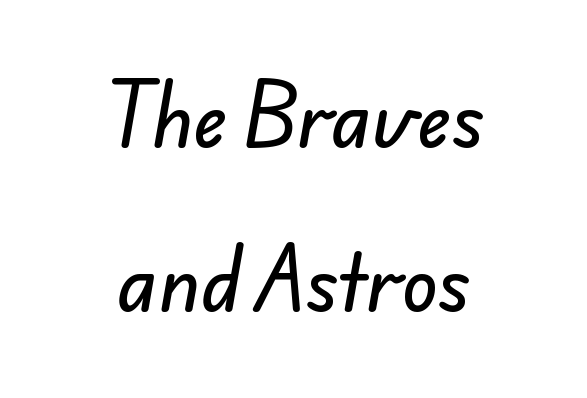
Q: Is the typeface a serif or a sans-serif typeface? A: Sans-serif.
Q: Is the text underlined? A: No.
Q: How is the paragraph aligned? A: Centered.
Q: Is the spacing between letters normal or unusually wide? A: Normal.
Q: Is the spacing between lines tight, normal or loose? A: Loose.
Q: Width (condensed, normal, or wide)? A: Normal.
Q: Stroke contrast? A: Low.
Q: x-height? A: Small.
Q: Monospaced? A: No.
